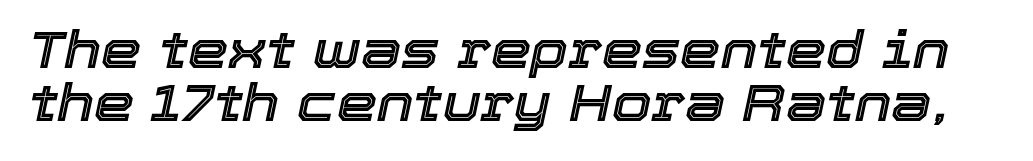
Is the letter spacing exaggerated? No — it looks like the ordinary default. Quick note: underline off. You can tell it's italic because the verticals aren't actually vertical. The line-height multiplier appears low, near solid setting.
